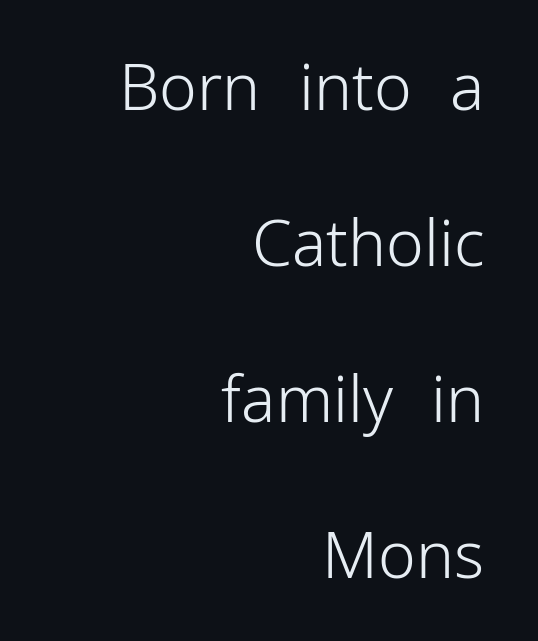
{"serif": "no", "italic": "no", "bold": "no", "weight": "light", "width": "normal", "stroke_contrast": "low", "x_height": "medium", "monospaced": "no", "underline": "no", "align": "right", "line_spacing": "loose", "line_spacing_ratio": 2.44, "letter_spacing": "normal", "letter_spacing_em": 0.0, "glyph_px": 64}
